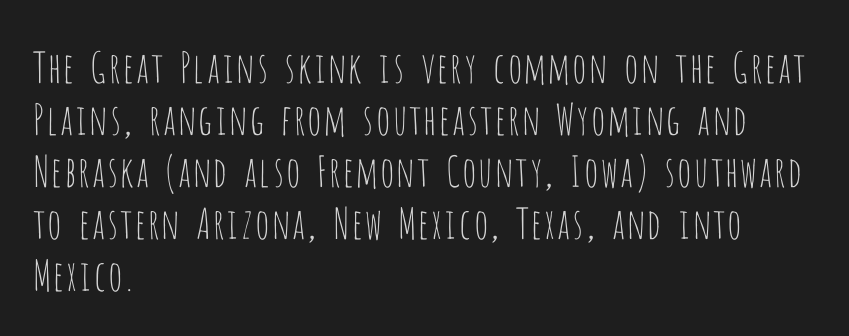
Honestly, the letter spacing is just normal — you wouldn't notice it. These lines are rendered in a variable-pitch font. Check where the strokes stop: nothing finishes them off — pure sans. The rendering anchors every line to the left-hand side. Every stem runs plumb, perpendicular to the baseline. No extra ink here — the face is not bold.
